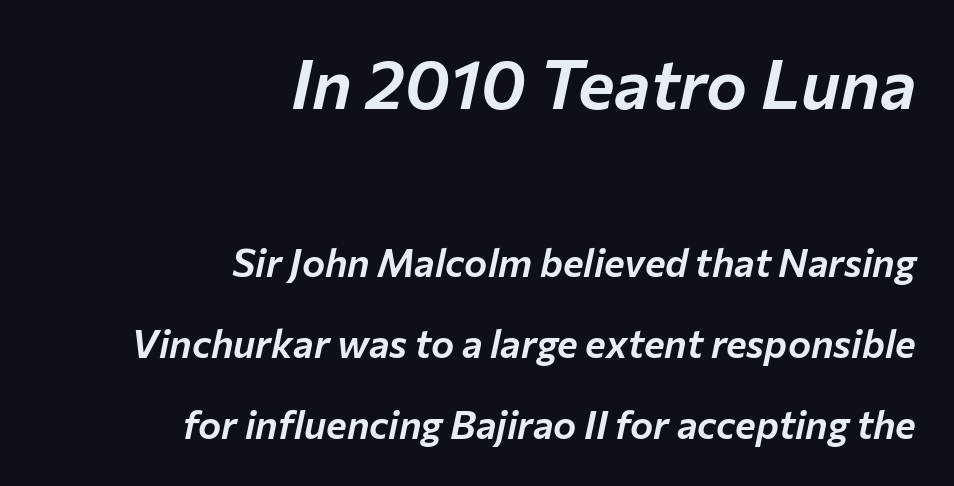
{"italic": "yes", "lean": "right", "slant_degrees": 12, "width": "normal", "stroke_contrast": "low", "x_height": "medium", "monospaced": "no", "underline": "no", "align": "right", "line_spacing": "loose", "line_spacing_ratio": 2.08, "letter_spacing": "normal", "letter_spacing_em": 0.0, "larger_block": "first", "size_ratio": 1.77, "glyph_px": 69}
